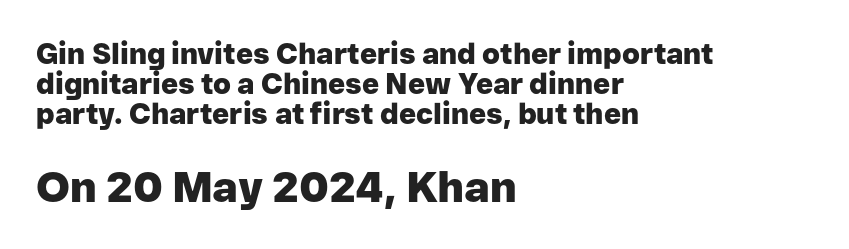
Q: Is the text bold? A: Yes.
Q: Is the text italic (slanted)? A: No, it is upright.
Q: Is the typeface a serif or a sans-serif typeface? A: Sans-serif.
Q: Is the text underlined? A: No.
Q: How is the paragraph aligned? A: Left-aligned.
Q: Is the spacing between letters normal or unusually wide? A: Normal.
Q: Is the spacing between lines tight, normal or loose? A: Tight.
Q: Which block of text is set in a larger size, the first (top) or the second (bottom)? A: The second (bottom) one.
Q: Width (condensed, normal, or wide)? A: Normal.
Q: Stroke contrast? A: Low.
Q: x-height? A: Medium.
Q: Monospaced? A: No.
